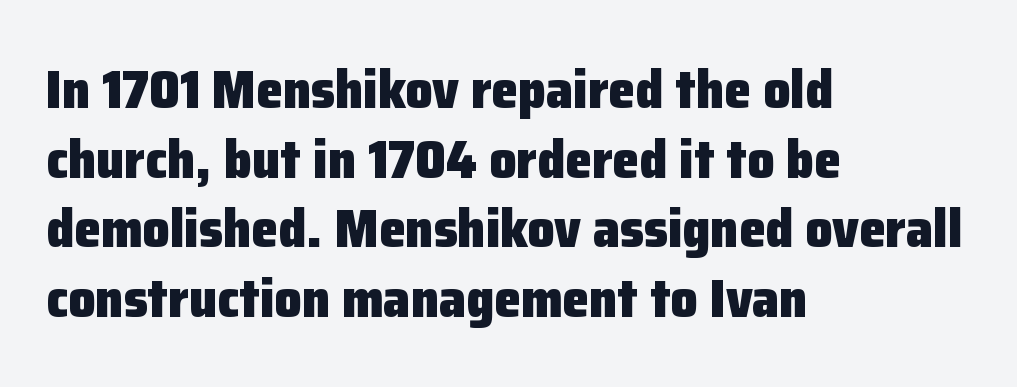
Q: Is the text bold? A: Yes.
Q: Is the text italic (slanted)? A: No, it is upright.
Q: Is the typeface a serif or a sans-serif typeface? A: Sans-serif.
Q: Is the text underlined? A: No.
Q: How is the paragraph aligned? A: Left-aligned.
Q: Is the spacing between letters normal or unusually wide? A: Normal.
Q: Is the spacing between lines tight, normal or loose? A: Normal.
Q: Width (condensed, normal, or wide)? A: Normal.
Q: Stroke contrast? A: Low.
Q: x-height? A: Medium.
Q: Monospaced? A: No.
